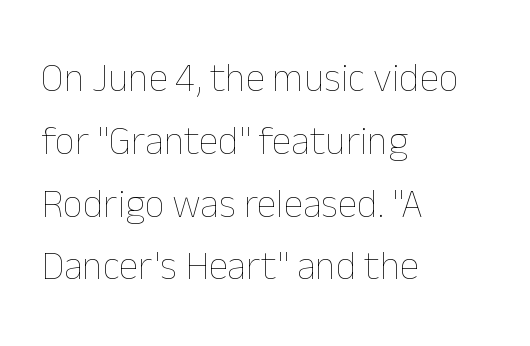
The image shows 40 px thin type, upright; set left-aligned, normal line spacing (1.57x), normal letter spacing, not underlined; low stroke contrast and a medium x-height.
